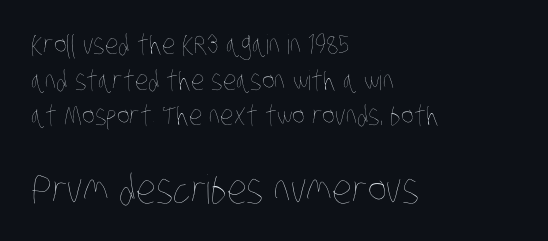
No chunkiness to these letters — they're not bold. The space between consecutive lines is moderate. Descenders are the only things crossing below the line. This sample has the flowing, uneven cadence of proportional lettering. Short note: letters normally spaced.
